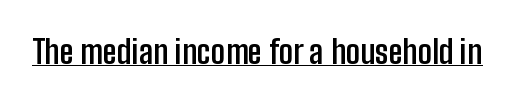
{"serif": "no", "italic": "no", "bold": "yes", "weight": "semibold", "width": "condensed", "stroke_contrast": "low", "x_height": "medium", "monospaced": "no", "underline": "yes", "letter_spacing": "normal", "letter_spacing_em": 0.0, "glyph_px": 32}
